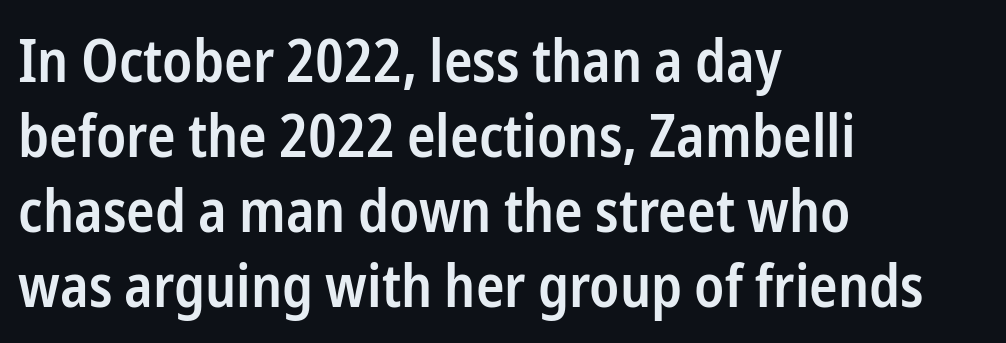
{"serif": "no", "italic": "no", "bold": "semi", "weight": "semibold", "width": "condensed", "stroke_contrast": "low", "x_height": "medium", "monospaced": "no", "underline": "no", "align": "left", "line_spacing": "normal", "line_spacing_ratio": 1.27, "letter_spacing": "normal", "letter_spacing_em": 0.0, "glyph_px": 59}
